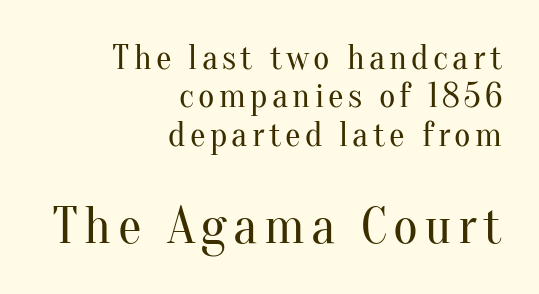
The image shows 53 px regular-weight serif type, upright; set right-aligned, tight line spacing (1.1x), not underlined; the second (bottom) block is 1.51x larger; medium stroke contrast and a small x-height.
